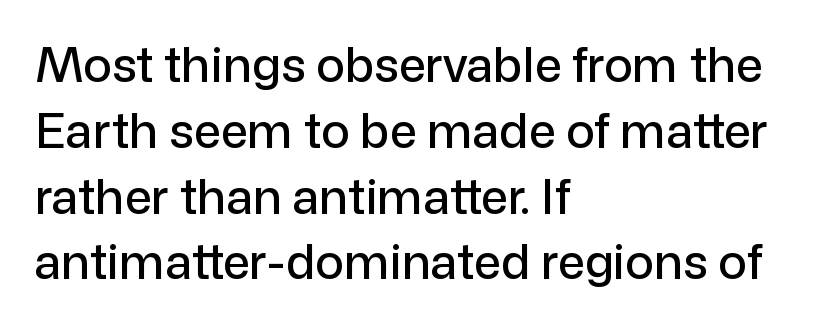
{"serif": "no", "italic": "no", "width": "normal", "stroke_contrast": "low", "x_height": "medium", "monospaced": "no", "underline": "no", "align": "left", "line_spacing": "normal", "line_spacing_ratio": 1.37, "letter_spacing": "normal", "letter_spacing_em": 0.0, "glyph_px": 48}
